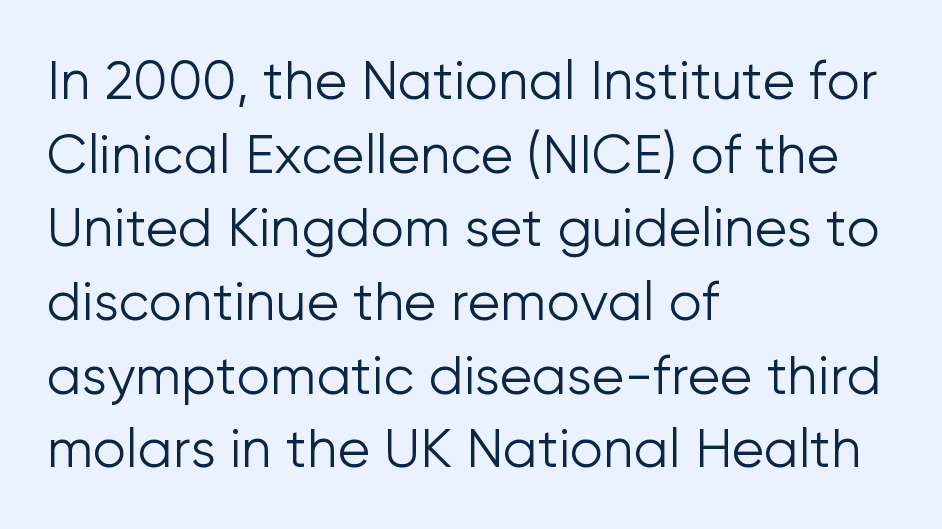
Check under the words: just untouched page. Do the letters lean? They stand straight. Spacing verdict: proportional, widths tailored to each character. Notice how the passage keeps a crisp vertical edge on the left only. Tracking here is standard; glyphs follow each other at the usual distance. This sample uses a sans-serif face.
